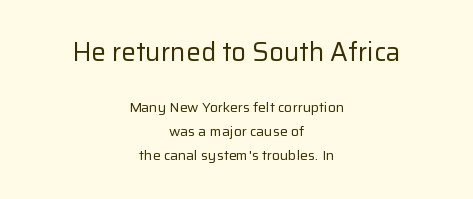
The image shows 26 px text type, upright; set centered, line spacing 1.71x, normal letter spacing, not underlined; the first (top) block is 1.86x larger.
